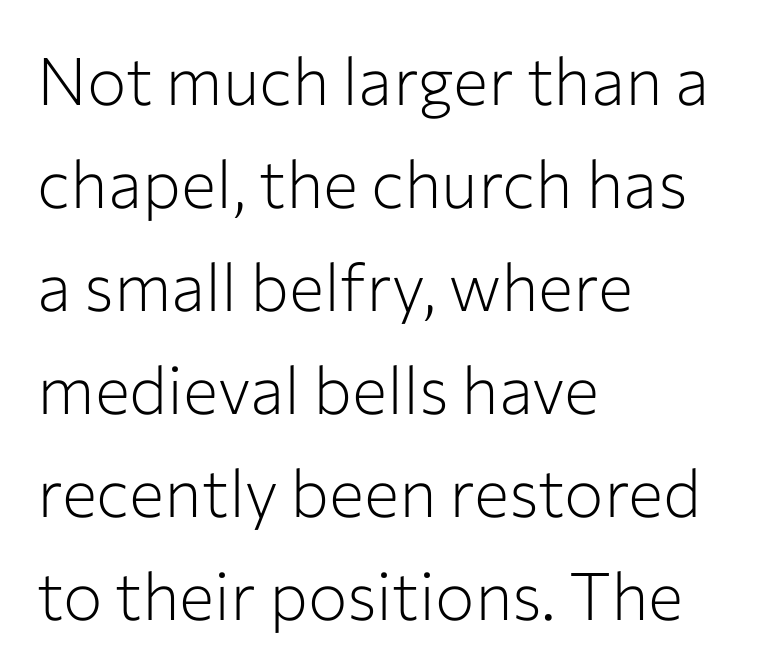
A roman cut, with each character standing at attention. Inter-character spacing is left at the font's built-in metrics. Type style note: lacks serifs. This block has exactly the height ordinary leading produces.
